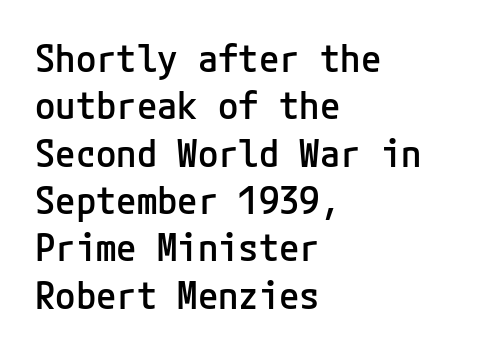
{"serif": "no", "italic": "no", "bold": "semi", "weight": "semibold", "width": "normal", "stroke_contrast": "low", "x_height": "medium", "underline": "no", "align": "left", "line_spacing": "normal", "line_spacing_ratio": 1.28, "letter_spacing": "normal", "letter_spacing_em": 0.0, "glyph_px": 37}
